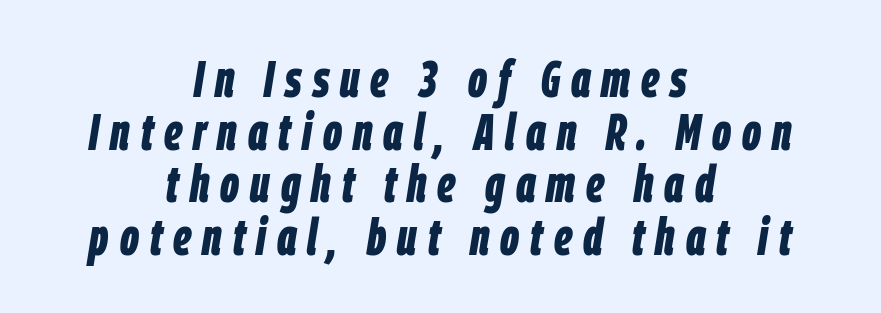
Does extra space separate the letters? Yes, quite a lot of it. Each glyph is drawn with heavy, bold strokes. The font's italic variant was chosen for this text. The rendering uses natural spacing where letterforms have individual widths. The foot of each line stays bare and open.
